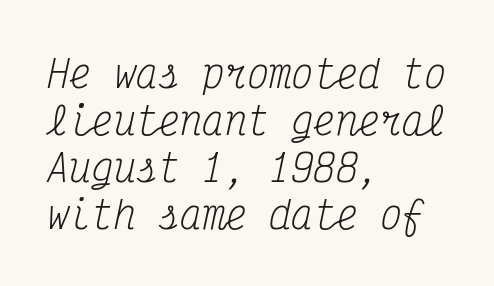
The image shows 37 px regular-weight, condensed serif type, italic (leaning right), monospaced; set left-aligned, normal line spacing (1.27x), normal letter spacing, not underlined; medium stroke contrast and a medium x-height.
